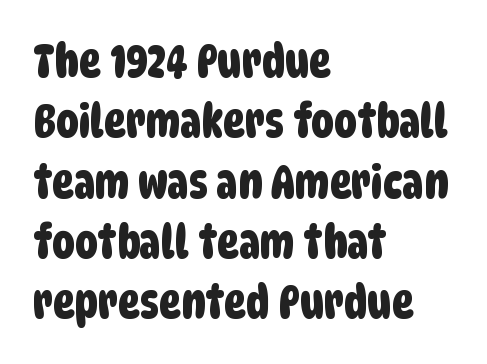
Nothing sits at the stroke ends, so this counts as sans-serif. This rendering leaves character spacing at its baseline value. One glance says typical: line gaps are just what's usual. Anything drawn beneath the words? Only blank space. Each letter keeps its own natural width here, so spacing adapts to shape. One-word summary of the alignment: left.
